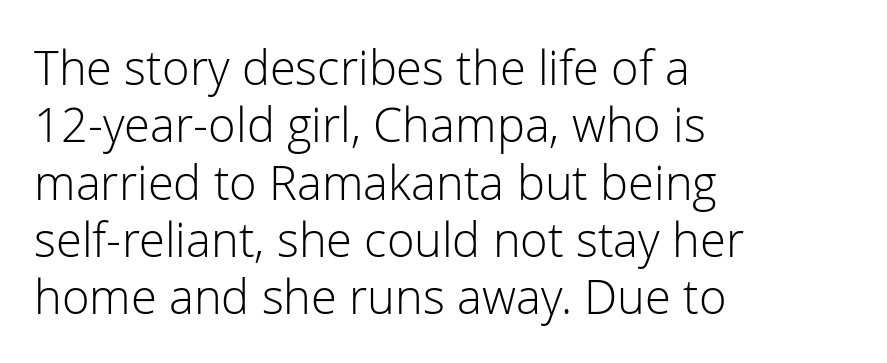
{"serif": "no", "italic": "no", "bold": "no", "weight": "light", "width": "normal", "stroke_contrast": "low", "x_height": "medium", "monospaced": "no", "underline": "no", "align": "left", "line_spacing_ratio": 1.22, "letter_spacing": "normal", "letter_spacing_em": 0.0, "glyph_px": 47}
